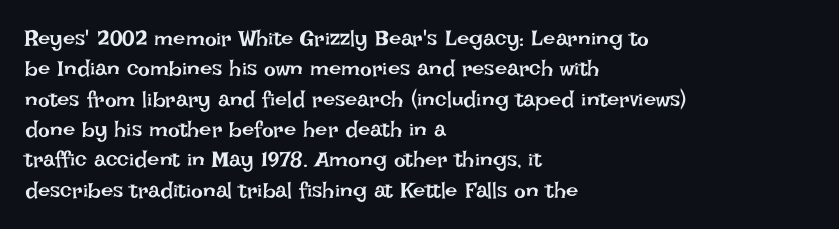
A quiet, ordinary-to-light weight characterises the typeface. The text block is weighted toward the left margin, trailing off unevenly rightward. This rendering leaves character spacing at its baseline value. Characters remain perfectly vertical along every line. The strip under each line holds only bare page.
